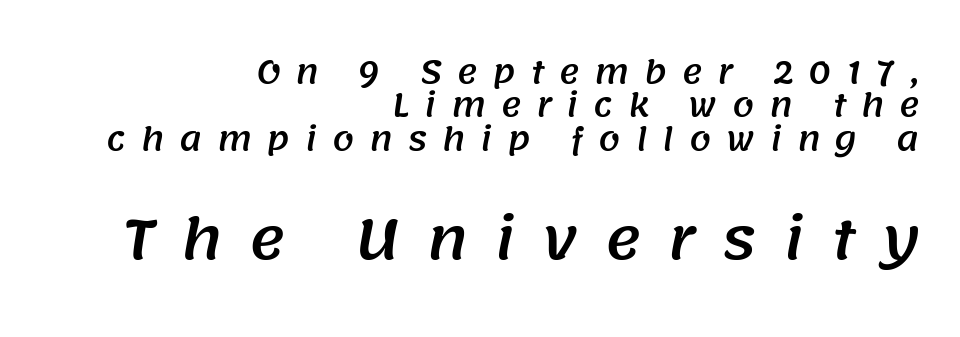
Q: Is the typeface a serif or a sans-serif typeface? A: Sans-serif.
Q: Is the text underlined? A: No.
Q: How is the paragraph aligned? A: Right-aligned.
Q: Is the spacing between letters normal or unusually wide? A: Unusually wide.
Q: Is the spacing between lines tight, normal or loose? A: Tight.
Q: Which block of text is set in a larger size, the first (top) or the second (bottom)? A: The second (bottom) one.
Q: Width (condensed, normal, or wide)? A: Normal.
Q: Stroke contrast? A: Medium.
Q: x-height? A: Large.
Q: Monospaced? A: No.
